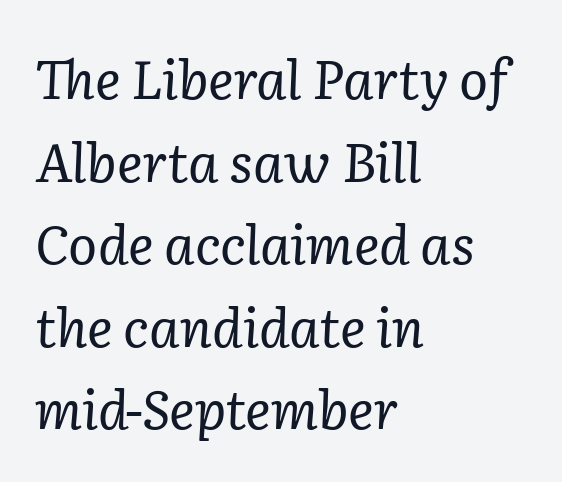
Only glyphs here, with clear space below each row. Rows of type keep a routine distance in the vertical direction. Weight: in the light-to-regular range. Little horizontal feet cap the strokes, marking this as serif type.
